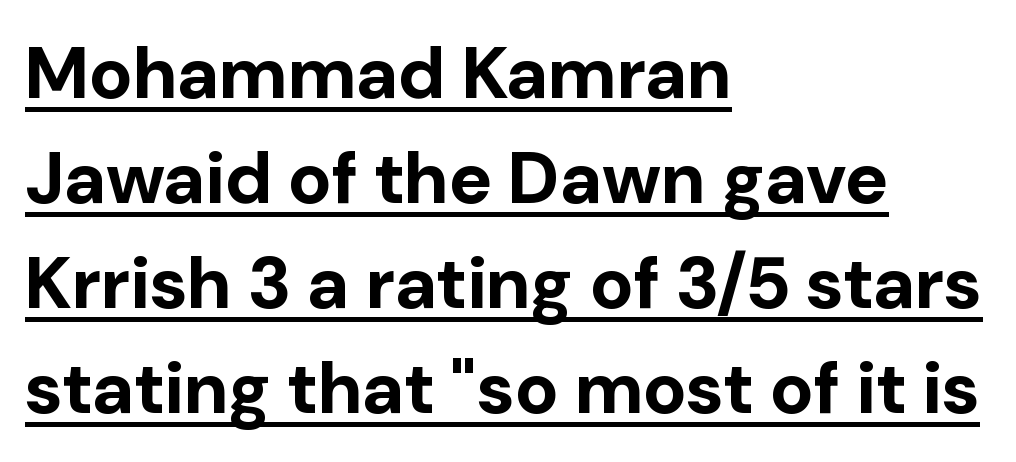
Q: Is the text bold? A: Yes.
Q: Is the text italic (slanted)? A: No, it is upright.
Q: Is the typeface a serif or a sans-serif typeface? A: Sans-serif.
Q: Is the text underlined? A: Yes.
Q: How is the paragraph aligned? A: Left-aligned.
Q: Is the spacing between letters normal or unusually wide? A: Normal.
Q: Is the spacing between lines tight, normal or loose? A: Normal.
Q: Width (condensed, normal, or wide)? A: Normal.
Q: Stroke contrast? A: Low.
Q: x-height? A: Medium.
Q: Monospaced? A: No.
